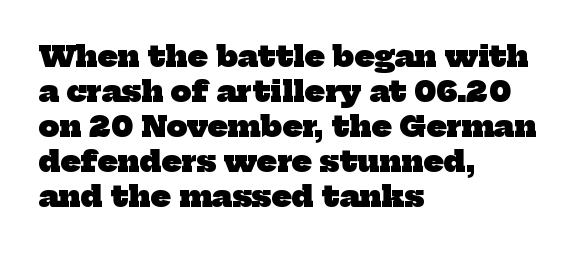
The image shows 29 px heavy serif type; set left-aligned, line spacing 1.21x, normal letter spacing, not underlined; low stroke contrast and a medium x-height.
